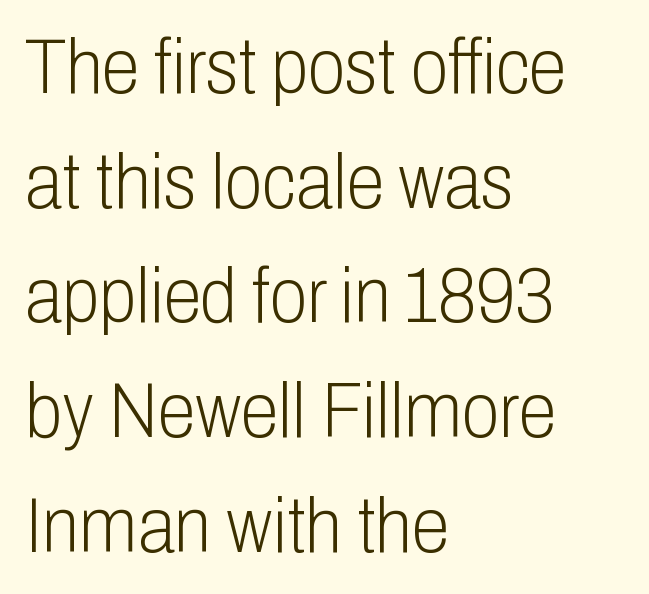
The image shows 77 px light, condensed sans-serif type, upright; set left-aligned, normal line spacing (1.49x), normal letter spacing, not underlined; low stroke contrast and a medium x-height.
